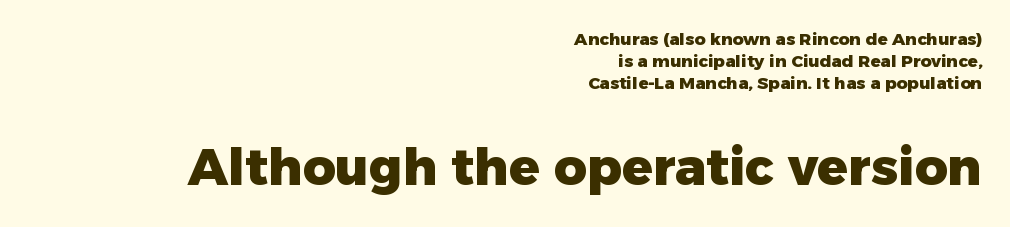
Is the letter spacing exaggerated? No — it looks like the ordinary default. Does the leading feel generous? No, just average. A full-strength bold gives these letters their thick strokes. The passage shown begins with its smaller block and ends with its larger one. The lettering stays uniformly vertical, giving the passage a roman look. Spacing verdict: proportional, widths tailored to each character.
